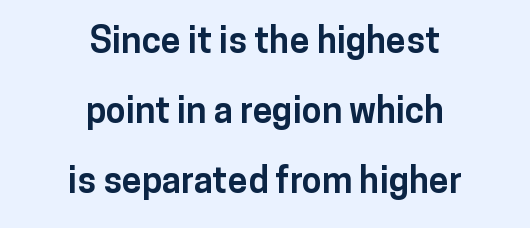
The image shows 36 px bold sans-serif type, upright; set centered, loose line spacing (1.94x), normal letter spacing, not underlined; low stroke contrast and a medium x-height.
